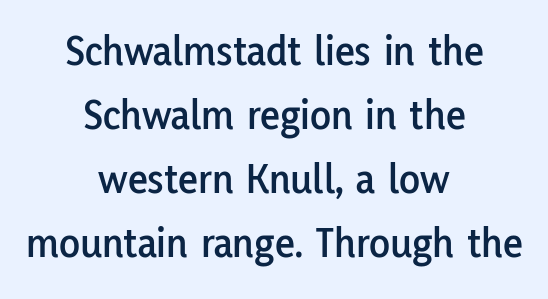
Vertically, the passage feels balanced, rows spaced as you'd expect. You could not count columns in this text — the font is proportionally spaced. A typesetter would call this zero additional tracking. Check under the words: just untouched page.
